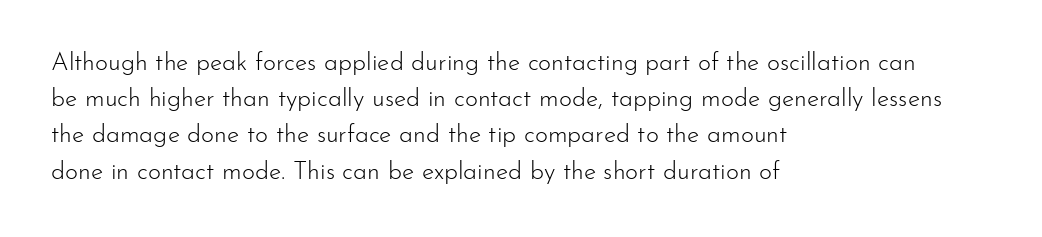
Q: Is the text bold? A: No.
Q: Is the text italic (slanted)? A: No, it is upright.
Q: Is the text underlined? A: No.
Q: How is the paragraph aligned? A: Left-aligned.
Q: Is the spacing between letters normal or unusually wide? A: Normal.
Q: Is the spacing between lines tight, normal or loose? A: Normal.
